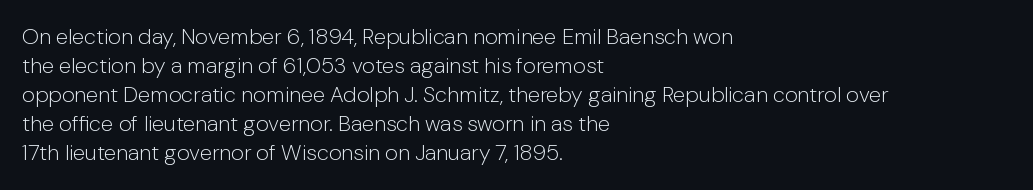
{"italic": "no", "bold": "no", "underline": "no", "align": "left", "line_spacing": "normal", "line_spacing_ratio": 1.32, "letter_spacing": "normal", "letter_spacing_em": 0.0, "glyph_px": 22}
